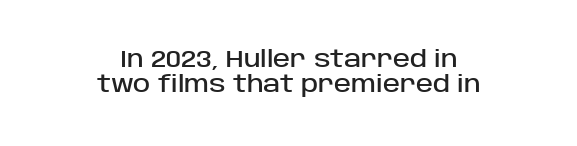
Q: Is the text italic (slanted)? A: No, it is upright.
Q: Is the text underlined? A: No.
Q: How is the paragraph aligned? A: Centered.
Q: Is the spacing between letters normal or unusually wide? A: Normal.
Q: Is the spacing between lines tight, normal or loose? A: Tight.
